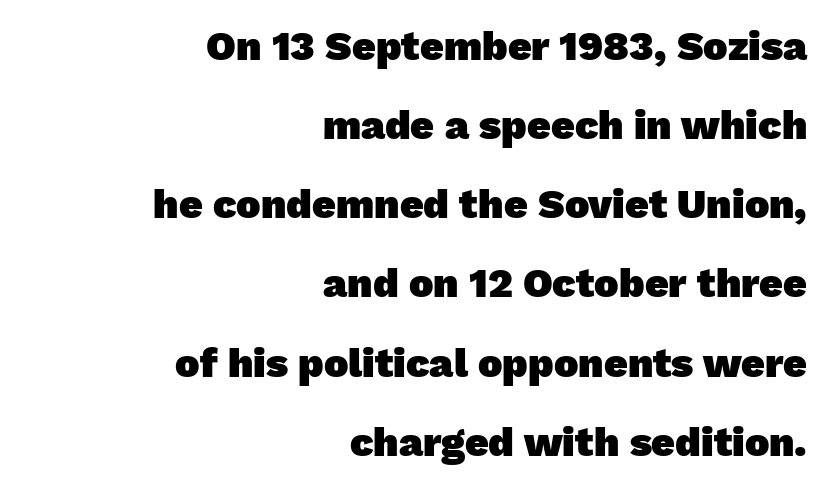
Q: Is the text bold? A: Yes.
Q: Is the typeface a serif or a sans-serif typeface? A: Sans-serif.
Q: Is the text underlined? A: No.
Q: How is the paragraph aligned? A: Right-aligned.
Q: Is the spacing between letters normal or unusually wide? A: Normal.
Q: Is the spacing between lines tight, normal or loose? A: Loose.
Q: Width (condensed, normal, or wide)? A: Normal.
Q: Stroke contrast? A: Low.
Q: x-height? A: Medium.
Q: Monospaced? A: No.
